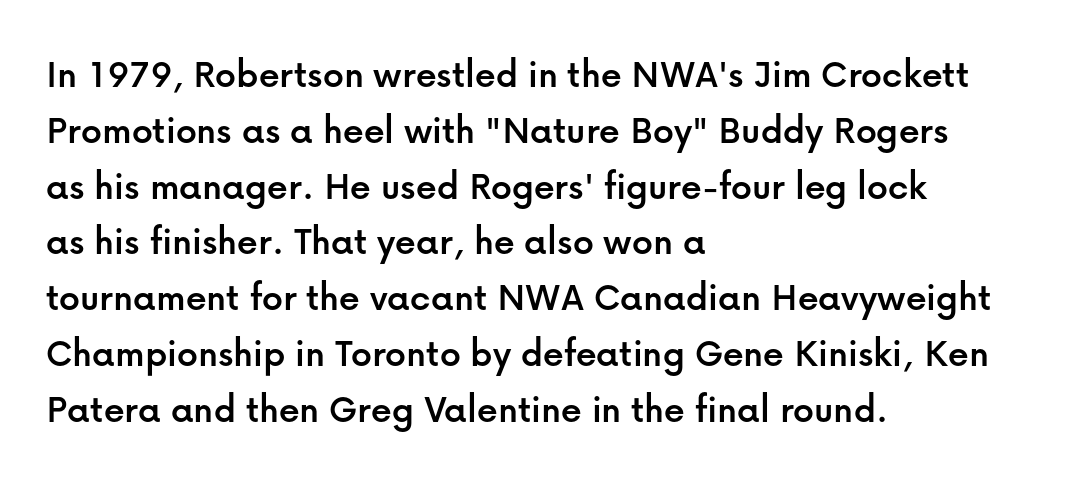
{"serif": "no", "italic": "no", "width": "normal", "stroke_contrast": "low", "x_height": "medium", "monospaced": "no", "underline": "no", "align": "left", "line_spacing": "normal", "line_spacing_ratio": 1.36, "letter_spacing": "normal", "letter_spacing_em": 0.0, "glyph_px": 41}
